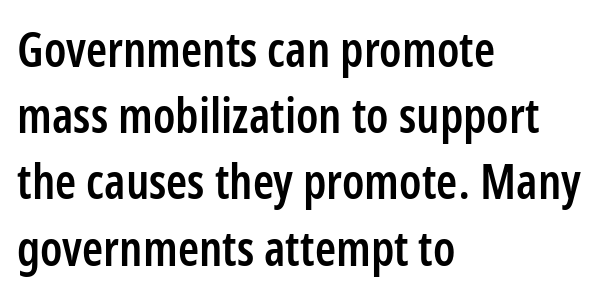
Q: Is the text bold? A: Semi-bold.
Q: Is the text italic (slanted)? A: No, it is upright.
Q: Is the typeface a serif or a sans-serif typeface? A: Sans-serif.
Q: Is the text underlined? A: No.
Q: How is the paragraph aligned? A: Left-aligned.
Q: Is the spacing between letters normal or unusually wide? A: Normal.
Q: Is the spacing between lines tight, normal or loose? A: Normal.
Q: Width (condensed, normal, or wide)? A: Condensed.
Q: Stroke contrast? A: Low.
Q: x-height? A: Medium.
Q: Monospaced? A: No.
